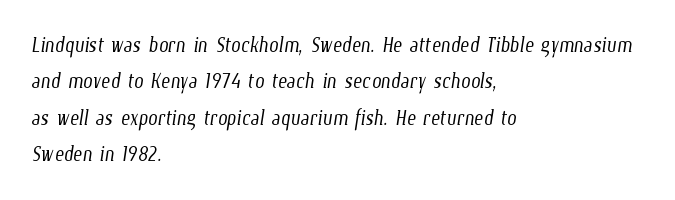
{"bold": "no", "underline": "no", "align": "left", "line_spacing": "normal", "line_spacing_ratio": 1.35, "letter_spacing": "normal", "letter_spacing_em": 0.0, "glyph_px": 27}
